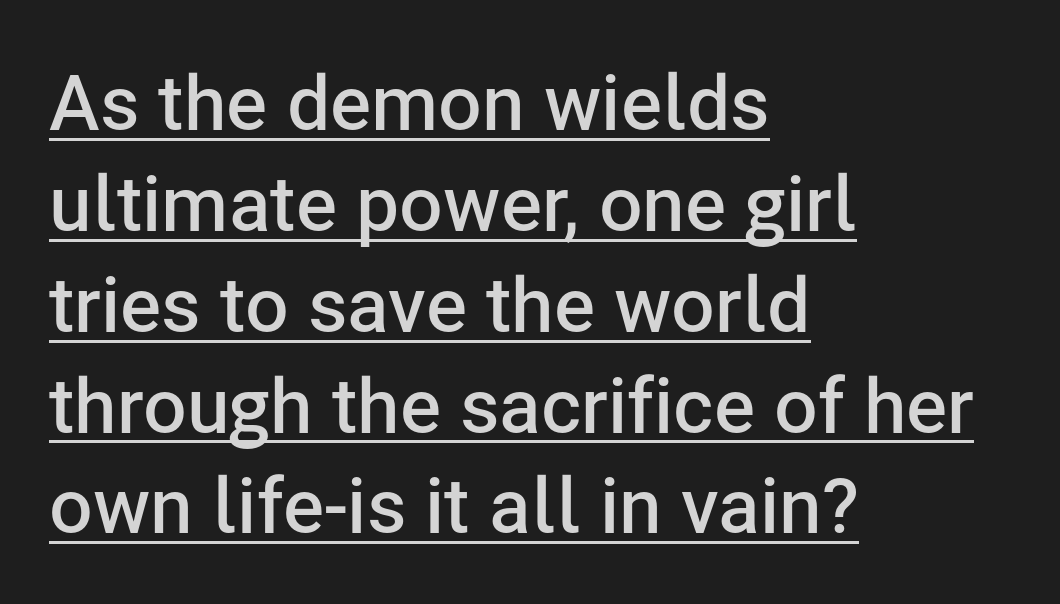
The image shows 77 px semibold sans-serif type, upright; set left-aligned, normal line spacing (1.31x), normal letter spacing, underlined; low stroke contrast and a medium x-height.
